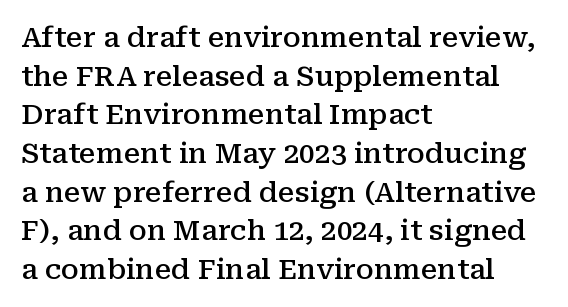
{"serif": "yes", "italic": "no", "bold": "semi", "weight": "semibold", "width": "normal", "stroke_contrast": "medium", "x_height": "medium", "monospaced": "no", "underline": "no", "align": "left", "line_spacing": "normal", "line_spacing_ratio": 1.38, "letter_spacing": "normal", "letter_spacing_em": 0.0, "glyph_px": 28}
